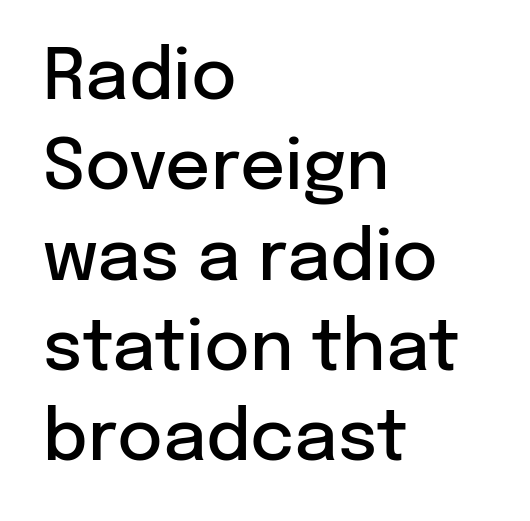
Q: Is the text bold? A: Semi-bold.
Q: Is the text italic (slanted)? A: No, it is upright.
Q: Is the typeface a serif or a sans-serif typeface? A: Sans-serif.
Q: Is the text underlined? A: No.
Q: How is the paragraph aligned? A: Left-aligned.
Q: Is the spacing between letters normal or unusually wide? A: Normal.
Q: Is the spacing between lines tight, normal or loose? A: Normal.
Q: Width (condensed, normal, or wide)? A: Normal.
Q: Stroke contrast? A: Low.
Q: x-height? A: Medium.
Q: Monospaced? A: No.
